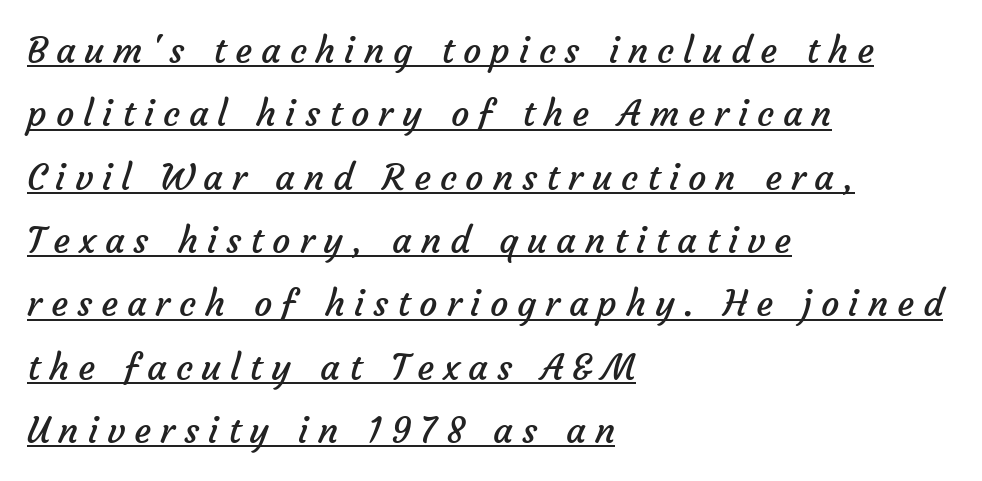
Q: Is the text bold? A: No.
Q: Is the typeface a serif or a sans-serif typeface? A: Sans-serif.
Q: Is the text underlined? A: Yes.
Q: How is the paragraph aligned? A: Left-aligned.
Q: Is the spacing between letters normal or unusually wide? A: Unusually wide.
Q: Width (condensed, normal, or wide)? A: Normal.
Q: Stroke contrast? A: Low.
Q: x-height? A: Medium.
Q: Monospaced? A: No.
